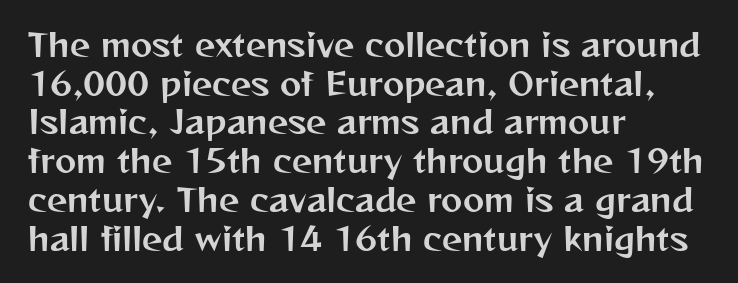
The image shows 32 px sans-serif type, upright; set left-aligned, line spacing 1.21x, normal letter spacing, not underlined; medium stroke contrast and a medium x-height.
